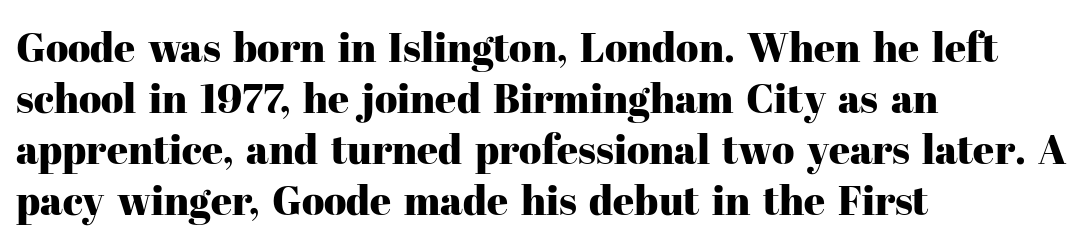
Q: Is the text italic (slanted)? A: No, it is upright.
Q: Is the typeface a serif or a sans-serif typeface? A: Serif.
Q: Is the text underlined? A: No.
Q: How is the paragraph aligned? A: Left-aligned.
Q: Is the spacing between letters normal or unusually wide? A: Normal.
Q: Width (condensed, normal, or wide)? A: Normal.
Q: Stroke contrast? A: High.
Q: x-height? A: Medium.
Q: Monospaced? A: No.
